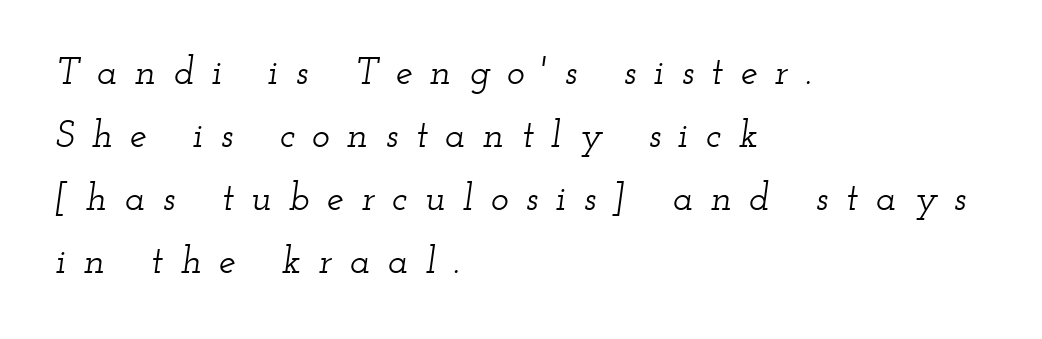
Q: Is the text italic (slanted)? A: Yes, it leans right by about 12 degrees.
Q: Is the typeface a serif or a sans-serif typeface? A: Serif.
Q: Is the text underlined? A: No.
Q: How is the paragraph aligned? A: Left-aligned.
Q: Is the spacing between letters normal or unusually wide? A: Unusually wide.
Q: Is the spacing between lines tight, normal or loose? A: Normal.
Q: Width (condensed, normal, or wide)? A: Wide.
Q: Stroke contrast? A: Low.
Q: x-height? A: Small.
Q: Monospaced? A: No.
